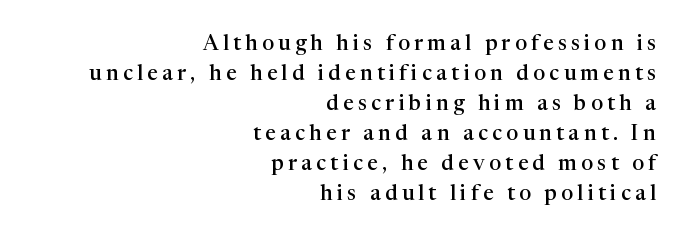
{"italic": "no", "bold": "semi", "underline": "no", "align": "right", "line_spacing": "normal", "line_spacing_ratio": 1.43, "letter_spacing": "wide", "letter_spacing_em": 0.21, "glyph_px": 21}
